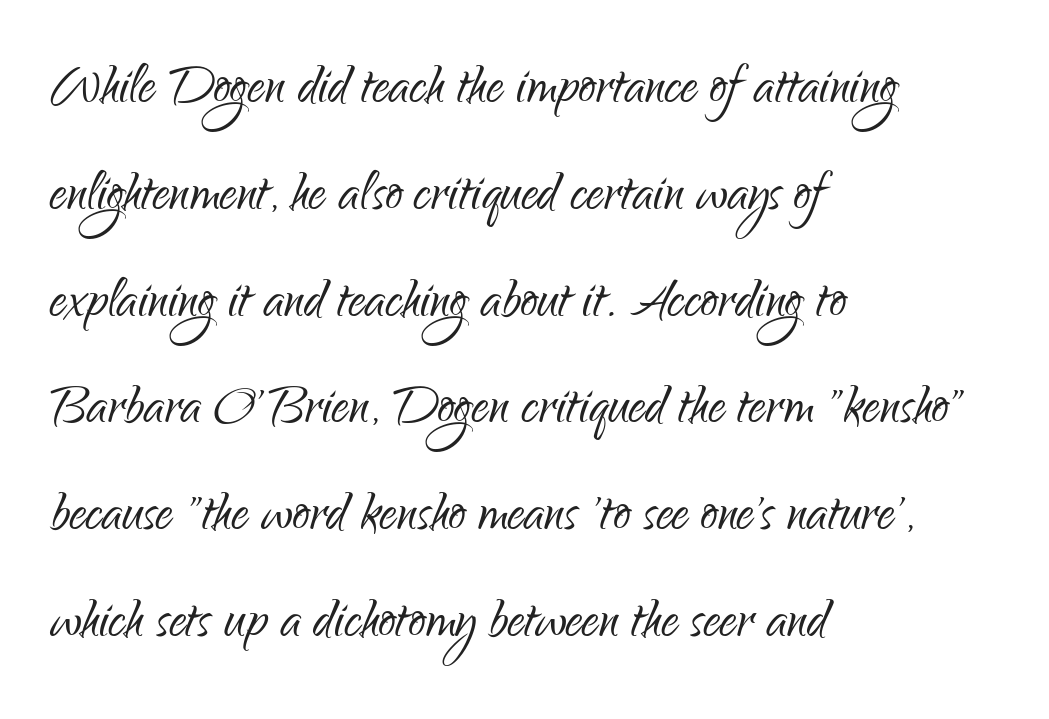
You could not count columns in this text — the font is proportionally spaced. The letters sit at their default tracking, neither squeezed nor spread. Look at the bottom of the vertical strokes: they stop flat, with no serifs. Caption: multi-line text, flush left, ragged right. Successive baselines arrive at the customary interval. A quiet, ordinary-to-light weight characterises the typeface.
